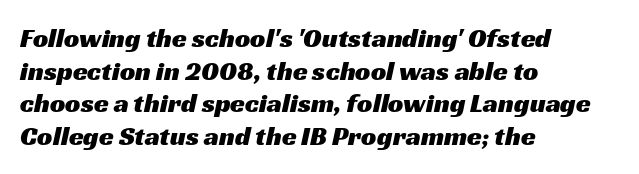
{"underline": "no", "align": "left", "line_spacing_ratio": 1.21, "letter_spacing": "normal", "letter_spacing_em": 0.0, "glyph_px": 27}
